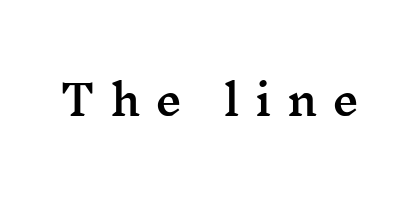
Descenders are the only things crossing below the line. In terms of letterform style, serifs are clearly present. Character widths vary here, with narrow letters taking less room than wide ones. This sample uses expanded letter spacing, leaving extra air between glyphs. Posture: upright roman.
